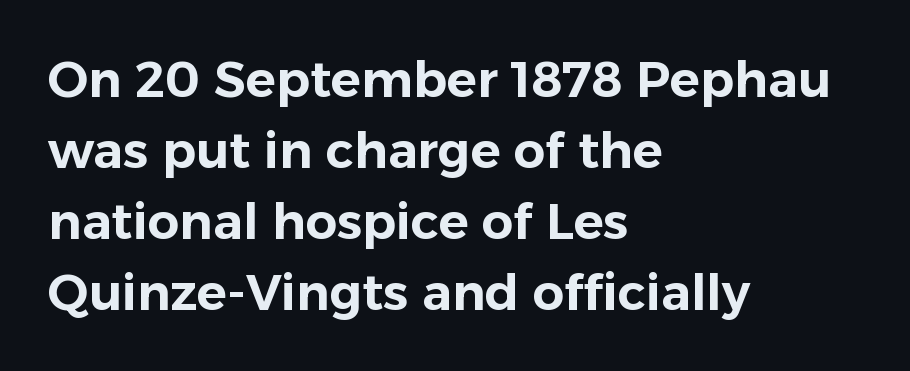
The image shows 50 px sans-serif type, upright; set left-aligned, normal line spacing (1.42x), normal letter spacing, not underlined; low stroke contrast and a medium x-height.
